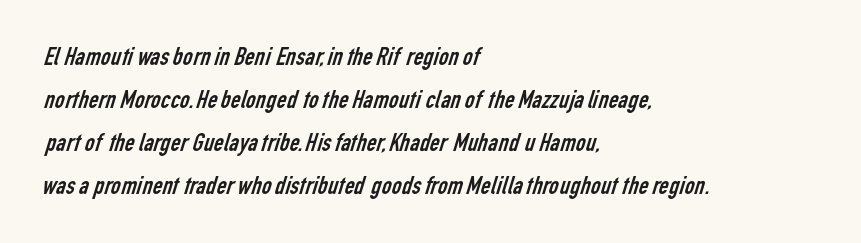
Q: Is the text bold? A: No.
Q: Is the text underlined? A: No.
Q: How is the paragraph aligned? A: Left-aligned.
Q: Is the spacing between letters normal or unusually wide? A: Normal.
Q: Is the spacing between lines tight, normal or loose? A: Normal.
